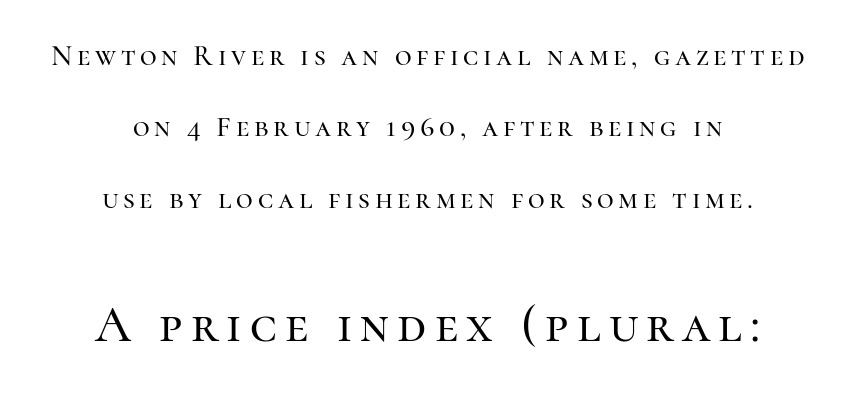
{"serif": "yes", "italic": "no", "width": "normal", "stroke_contrast": "high", "x_height": "medium", "monospaced": "no", "underline": "no", "align": "center", "line_spacing": "loose", "line_spacing_ratio": 2.46, "larger_block": "second", "size_ratio": 1.76, "glyph_px": 51}
